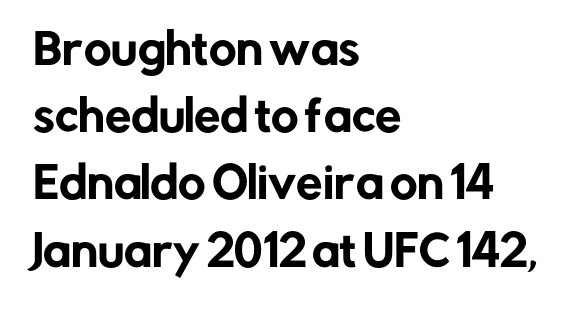
{"serif": "no", "italic": "no", "width": "normal", "stroke_contrast": "low", "x_height": "medium", "monospaced": "no", "underline": "no", "align": "left", "line_spacing": "normal", "line_spacing_ratio": 1.6, "letter_spacing": "normal", "letter_spacing_em": 0.0, "glyph_px": 42}
